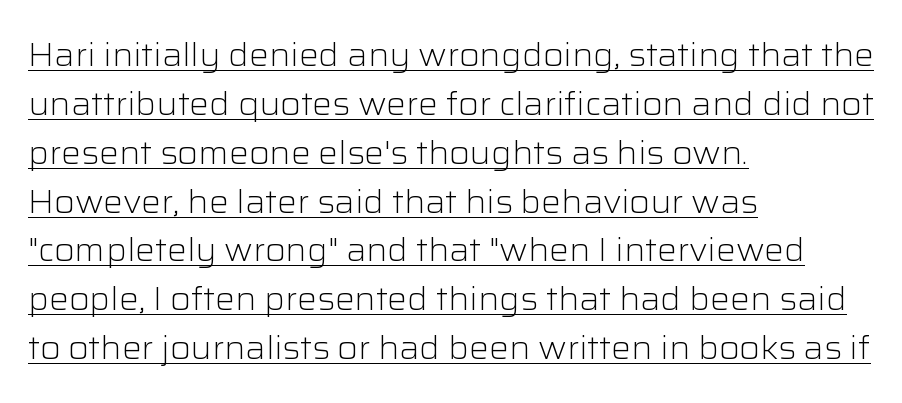
Q: Is the text bold? A: No.
Q: Is the text italic (slanted)? A: No, it is upright.
Q: Is the typeface a serif or a sans-serif typeface? A: Sans-serif.
Q: Is the text underlined? A: Yes.
Q: How is the paragraph aligned? A: Left-aligned.
Q: Is the spacing between letters normal or unusually wide? A: Normal.
Q: Is the spacing between lines tight, normal or loose? A: Normal.
Q: Width (condensed, normal, or wide)? A: Normal.
Q: Stroke contrast? A: Low.
Q: x-height? A: Medium.
Q: Monospaced? A: No.
